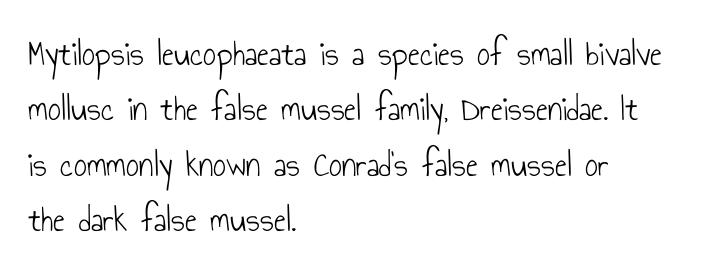
The image shows 36 px light, condensed sans-serif type, upright; set left-aligned, normal line spacing (1.54x), normal letter spacing, not underlined; low stroke contrast and a small x-height.
